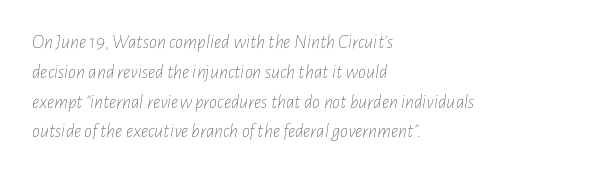
{"italic": "yes", "lean": "right", "slant_degrees": 7, "bold": "no", "underline": "no", "align": "left", "line_spacing": "normal", "line_spacing_ratio": 1.49, "letter_spacing": "normal", "letter_spacing_em": 0.0, "glyph_px": 20}
